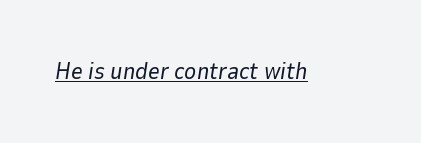
{"italic": "yes", "lean": "right", "slant_degrees": 9, "bold": "no", "underline": "yes", "letter_spacing": "normal", "letter_spacing_em": 0.0, "glyph_px": 23}
